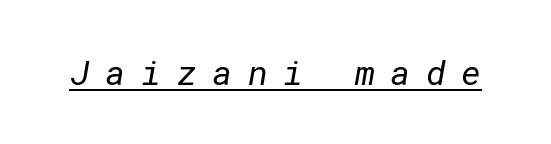
{"serif": "no", "bold": "no", "weight": "regular", "width": "normal", "stroke_contrast": "low", "x_height": "medium", "underline": "yes", "letter_spacing": "wide", "letter_spacing_em": 0.46, "glyph_px": 34}
